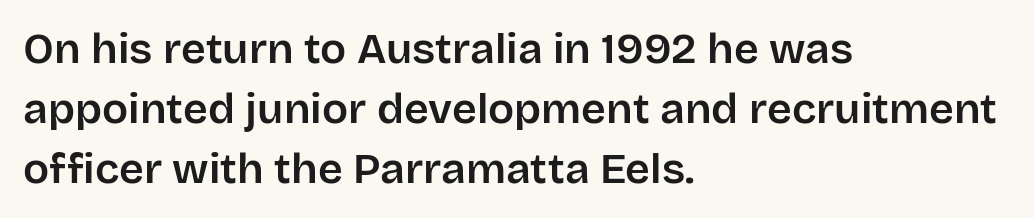
This sample keeps an unexceptional amount of space between lines. The passage is arranged the way most books set body copy — flush left. Regarding serifs, this sample does without them. The space directly below the letters is spotless. Is this a fixed-width face? No — the glyphs have proportional, varying widths.
